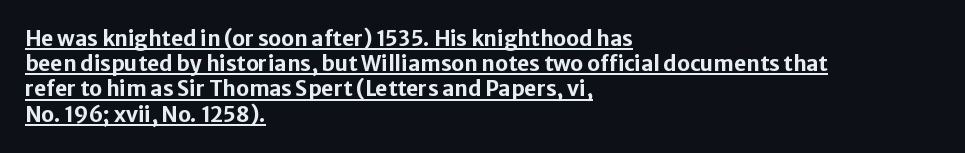
Q: Is the text bold? A: Yes.
Q: Is the text italic (slanted)? A: No, it is upright.
Q: Is the text underlined? A: Yes.
Q: How is the paragraph aligned? A: Left-aligned.
Q: Is the spacing between letters normal or unusually wide? A: Normal.
